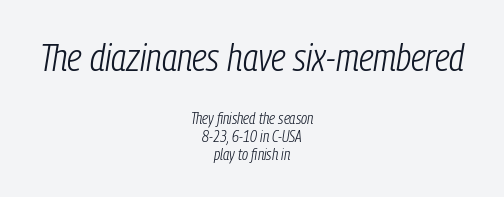
Q: Is the text bold? A: No.
Q: Is the text italic (slanted)? A: Yes, it leans right by about 9 degrees.
Q: Is the text underlined? A: No.
Q: How is the paragraph aligned? A: Centered.
Q: Is the spacing between letters normal or unusually wide? A: Normal.
Q: Is the spacing between lines tight, normal or loose? A: Tight.
Q: Which block of text is set in a larger size, the first (top) or the second (bottom)? A: The first (top) one.
Q: Width (condensed, normal, or wide)? A: Condensed.
Q: Stroke contrast? A: Low.
Q: x-height? A: Medium.
Q: Monospaced? A: No.
